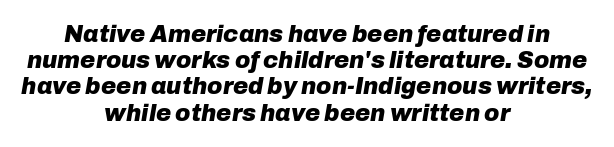
The image shows 23 px bold type, italic (leaning right); set centered, tight line spacing (1.14x), normal letter spacing, not underlined.
